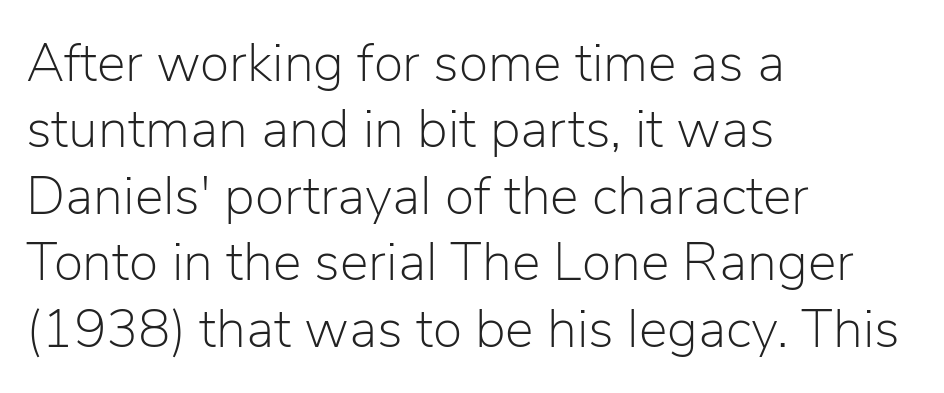
Q: Is the text bold? A: No.
Q: Is the text italic (slanted)? A: No, it is upright.
Q: Is the typeface a serif or a sans-serif typeface? A: Sans-serif.
Q: Is the text underlined? A: No.
Q: How is the paragraph aligned? A: Left-aligned.
Q: Is the spacing between letters normal or unusually wide? A: Normal.
Q: Width (condensed, normal, or wide)? A: Normal.
Q: Stroke contrast? A: Low.
Q: x-height? A: Medium.
Q: Monospaced? A: No.
